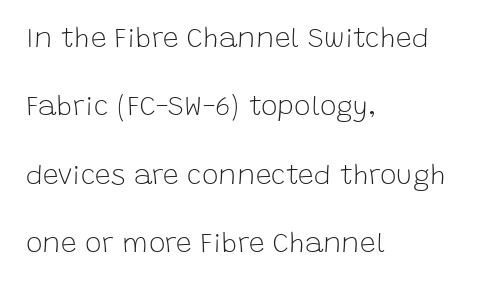
{"serif": "no", "italic": "no", "bold": "no", "weight": "light", "width": "normal", "stroke_contrast": "low", "x_height": "large", "monospaced": "no", "underline": "no", "align": "left", "line_spacing": "loose", "line_spacing_ratio": 2.44, "letter_spacing": "normal", "letter_spacing_em": 0.0, "glyph_px": 28}
